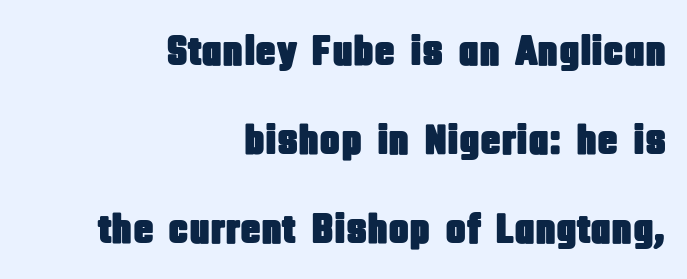
The image shows 43 px condensed sans-serif type, upright; set right-aligned, loose line spacing (2.07x), normal letter spacing, not underlined; low stroke contrast and a large x-height.
